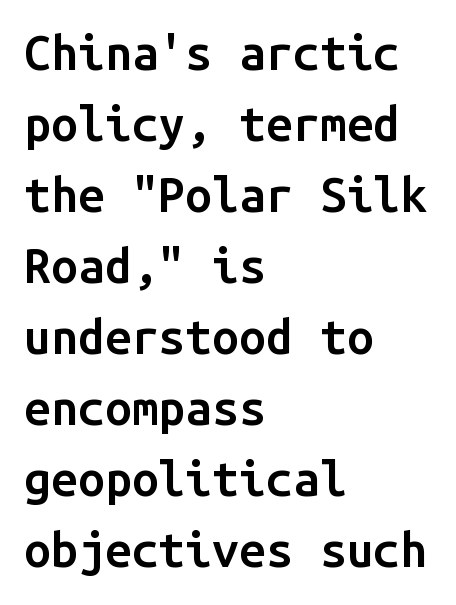
Tracking here is standard; glyphs follow each other at the usual distance. Look at the stroke-to-counter ratio: somewhat heavy, a semibold. The strip under each line holds only bare page. One-word summary of the alignment: left. Font category for this specimen: sans-serif. The specimen reads as upright at a glance.
